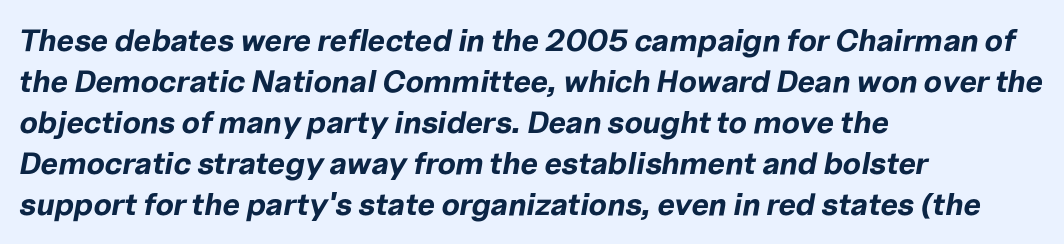
Weight check: bold — yes, fully. In terms of posture, this sample is oblique. This sample keeps an unexceptional amount of space between lines. What stands out about the letter spacing? Nothing — it is the standard amount. Unmarked baselines from the first word to the last.
